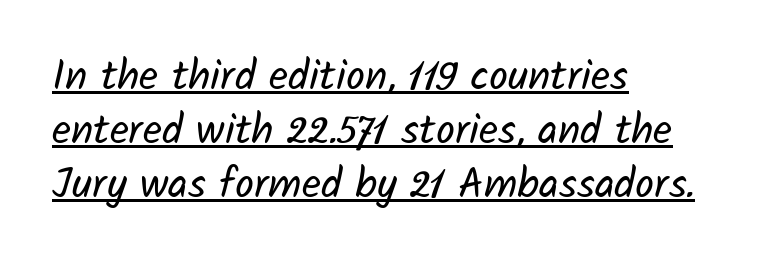
One glance says typical: line gaps are just what's usual. The rendering shows plain stroke endings on the letterforms — a sans-serif design. Is this a fixed-width face? No — the glyphs have proportional, varying widths. Underlined type. What stands out about the letter spacing? Nothing — it is the standard amount.
